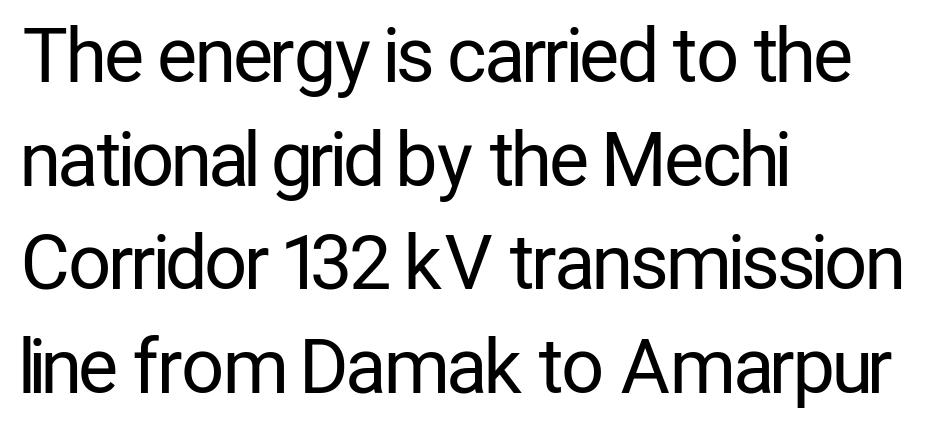
{"serif": "no", "italic": "no", "bold": "no", "weight": "regular", "width": "condensed", "stroke_contrast": "low", "x_height": "medium", "monospaced": "no", "underline": "no", "align": "left", "line_spacing": "normal", "line_spacing_ratio": 1.4, "letter_spacing": "normal", "letter_spacing_em": 0.0, "glyph_px": 74}
